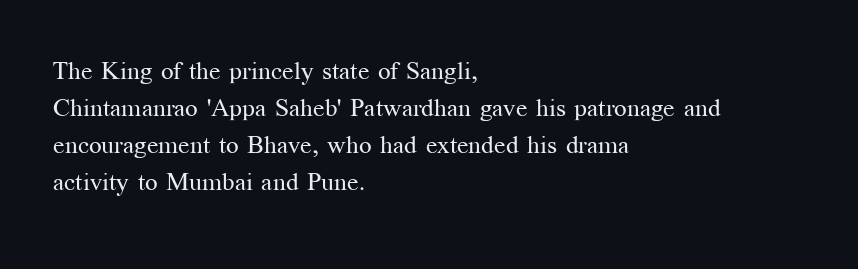
Q: Is the text bold? A: No.
Q: Is the text italic (slanted)? A: No, it is upright.
Q: Is the text underlined? A: No.
Q: How is the paragraph aligned? A: Left-aligned.
Q: Is the spacing between letters normal or unusually wide? A: Normal.
Q: Is the spacing between lines tight, normal or loose? A: Normal.
